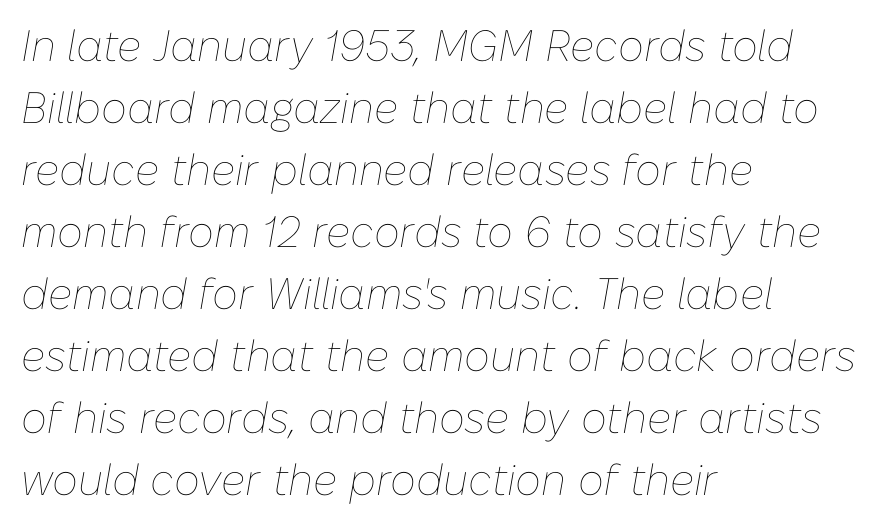
The image shows 44 px thin type, italic (leaning right); set left-aligned, normal line spacing (1.41x), normal letter spacing, not underlined; low stroke contrast and a medium x-height.
